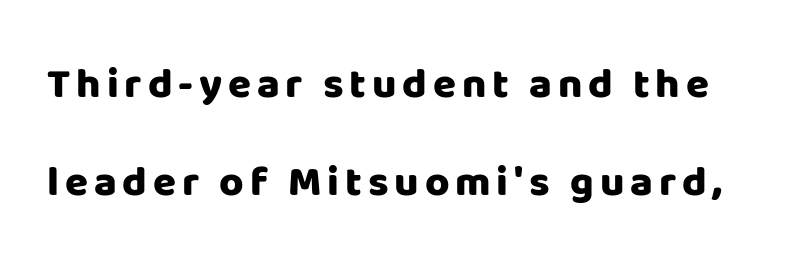
{"serif": "no", "italic": "no", "bold": "yes", "weight": "heavy", "width": "normal", "stroke_contrast": "low", "x_height": "large", "monospaced": "no", "underline": "no", "line_spacing": "loose", "line_spacing_ratio": 2.34, "glyph_px": 42}
